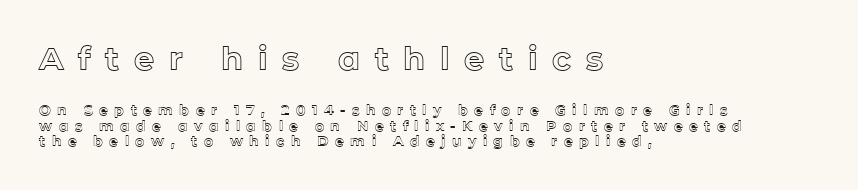
{"italic": "no", "width": "normal", "x_height": "medium", "monospaced": "no", "underline": "no", "align": "left", "line_spacing": "tight", "line_spacing_ratio": 1.13, "letter_spacing": "wide", "letter_spacing_em": 0.46, "larger_block": "first", "size_ratio": 2.29, "glyph_px": 32}
